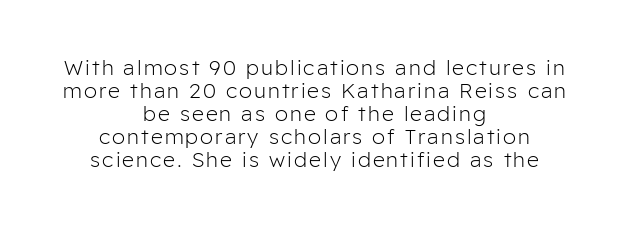
The typography opts for an upright posture over an oblique one. Nothing heavy about these letters — not bold at all. How would I describe the line gaps? Narrow and economical. The compositor balanced each line on the midline. This rendering features lettering with no underline.
